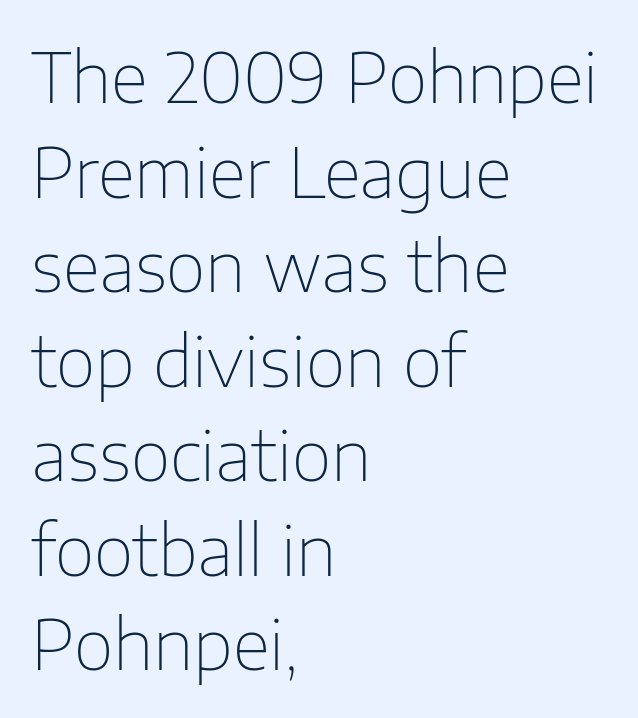
Weight: not bold — regular or lighter. The words here are not underlined. The paragraph has a hard left edge and a soft right edge. These lines are rendered in a variable-pitch font. The letterforms sit shoulder to shoulder at normal distance. In terms of letterform style, serifs are entirely absent.
